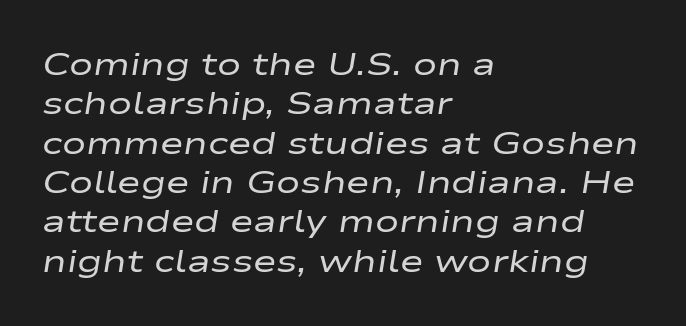
The image shows 32 px regular-weight, wide type, italic (leaning right); set left-aligned, line spacing 1.23x, normal letter spacing, not underlined; low stroke contrast and a medium x-height.
